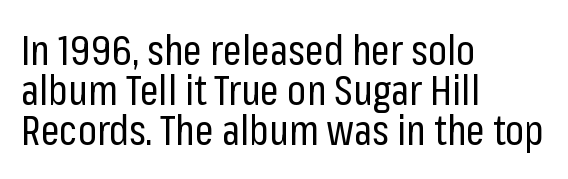
The image shows 41 px regular-weight, condensed sans-serif type, upright; set left-aligned, tight line spacing (0.98x), normal letter spacing, not underlined; low stroke contrast and a medium x-height.
